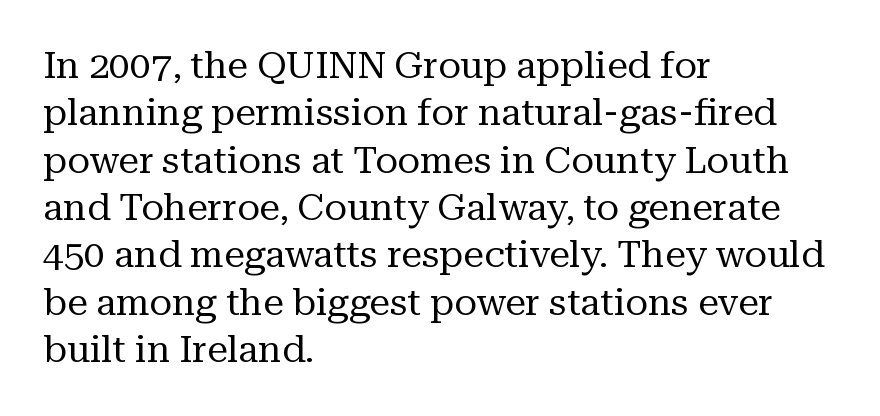
The image shows 37 px regular-weight serif type, upright; set left-aligned, normal line spacing (1.28x), normal letter spacing, not underlined; medium stroke contrast and a medium x-height.
